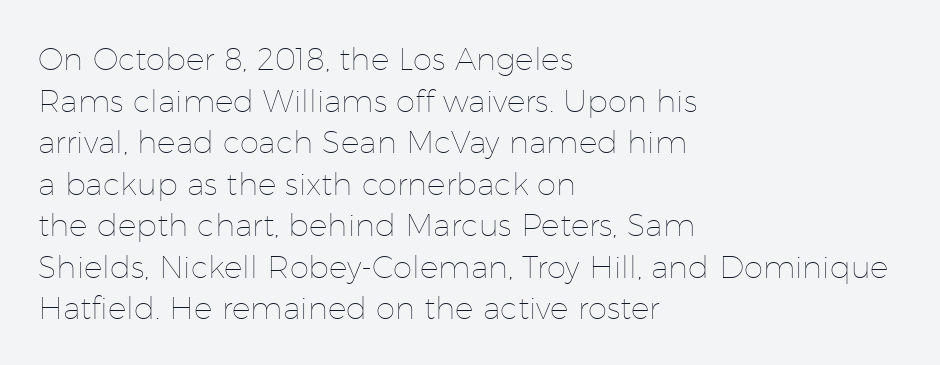
Compared with a centered layout, this one pins lines to the left instead. Here the glyphs are tracked normally, forming tight word shapes. Note the varied advance widths — an 'i' is clearly narrower than an 'm'. Nope, not italic — everything's standing straight.
